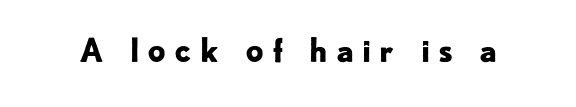
Q: Is the text bold? A: Yes.
Q: Is the text italic (slanted)? A: No, it is upright.
Q: Is the typeface a serif or a sans-serif typeface? A: Sans-serif.
Q: Is the text underlined? A: No.
Q: Is the spacing between letters normal or unusually wide? A: Unusually wide.
Q: Width (condensed, normal, or wide)? A: Normal.
Q: Stroke contrast? A: Low.
Q: x-height? A: Small.
Q: Monospaced? A: No.
